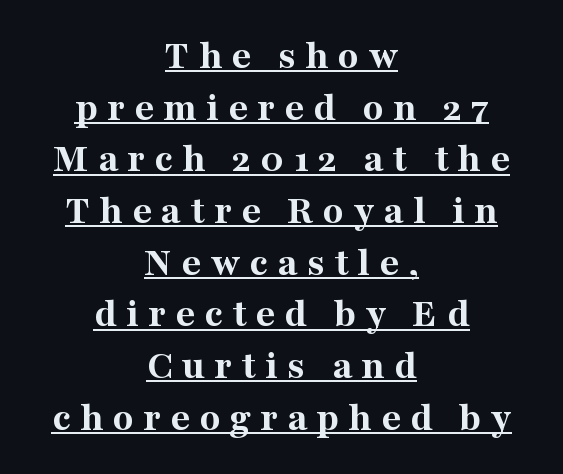
Q: Is the text bold? A: Yes.
Q: Is the text italic (slanted)? A: No, it is upright.
Q: Is the typeface a serif or a sans-serif typeface? A: Serif.
Q: Is the text underlined? A: Yes.
Q: How is the paragraph aligned? A: Centered.
Q: Is the spacing between letters normal or unusually wide? A: Unusually wide.
Q: Width (condensed, normal, or wide)? A: Normal.
Q: Stroke contrast? A: Medium.
Q: x-height? A: Medium.
Q: Monospaced? A: No.
